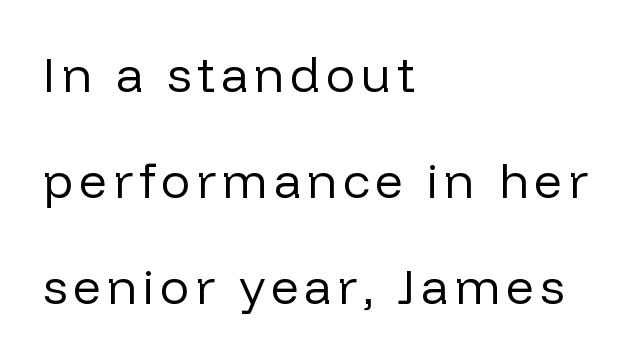
Stroke thickness stays within the range of a standard reading face or lighter. The passage is arranged the way most books set body copy — flush left. Proportional: the letters do not fall into vertical columns. Check the space under the baseline: it is left empty.
